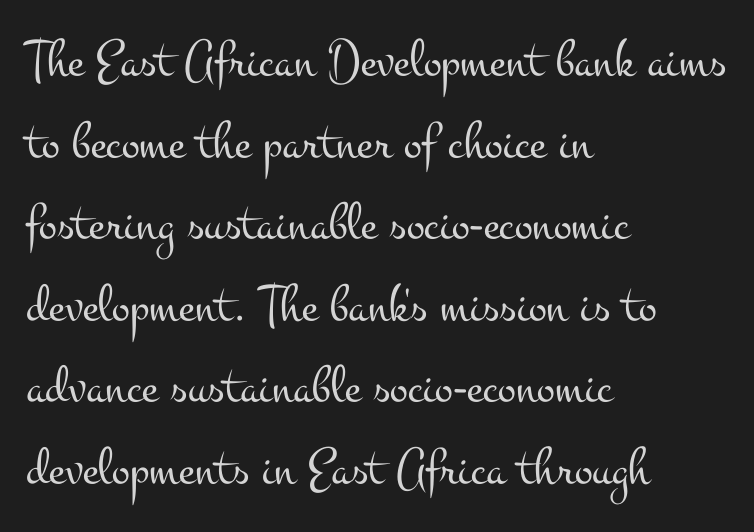
{"serif": "yes", "bold": "no", "weight": "light", "width": "wide", "stroke_contrast": "medium", "x_height": "small", "monospaced": "no", "underline": "no", "align": "left", "line_spacing": "normal", "line_spacing_ratio": 1.51, "letter_spacing": "normal", "letter_spacing_em": 0.0, "glyph_px": 54}
